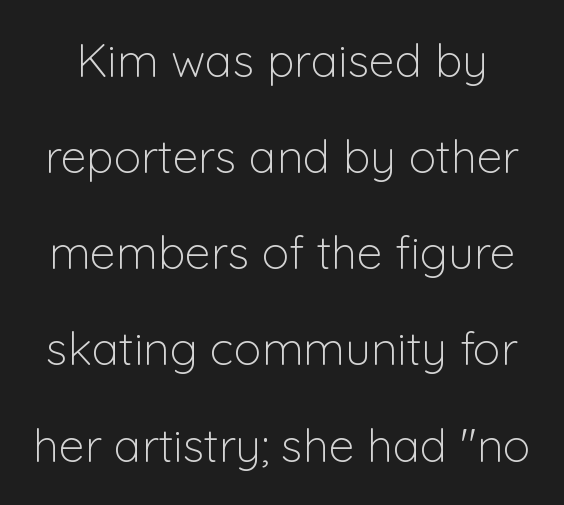
{"serif": "no", "italic": "no", "bold": "no", "weight": "light", "width": "normal", "stroke_contrast": "low", "x_height": "medium", "monospaced": "no", "underline": "no", "line_spacing": "loose", "line_spacing_ratio": 2.09, "letter_spacing": "normal", "letter_spacing_em": 0.0, "glyph_px": 46}
